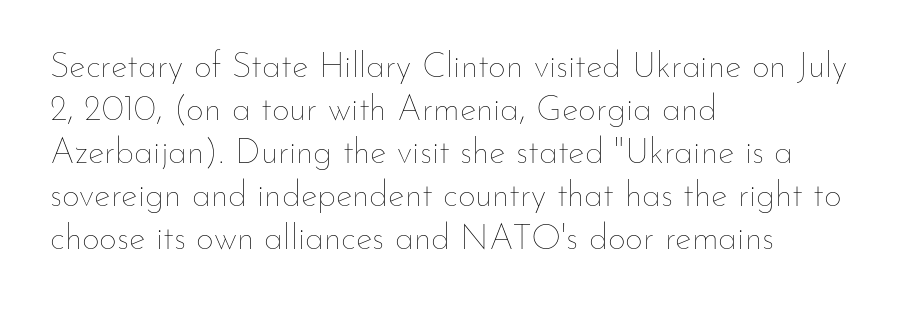
The font sits on the lighter half of the weight spectrum, regular included. Is there any slant? The stems are plumb. Default kerning and tracking; the words read as compact shapes. Teacher's note: observe the even left margin — that is flush-left alignment. Descender tails drop into unmarked territory. This sample has the flowing, uneven cadence of proportional lettering.
